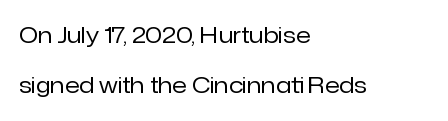
The image shows 22 px text type, upright; set left-aligned, loose line spacing (2.29x), normal letter spacing, not underlined.
